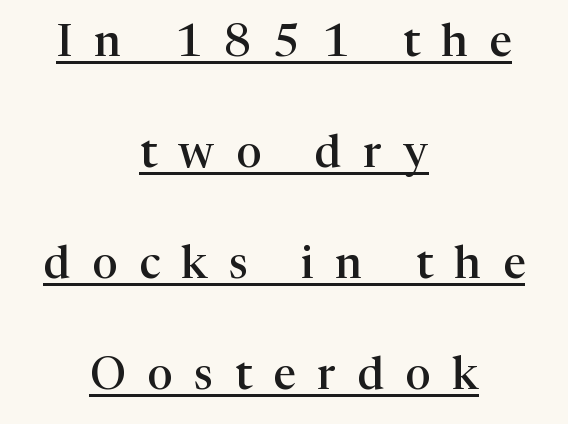
The image shows 45 px semibold serif type, upright; set centered, loose line spacing (2.47x), unusually wide letter spacing (+0.48 em), underlined; high stroke contrast and a medium x-height.
